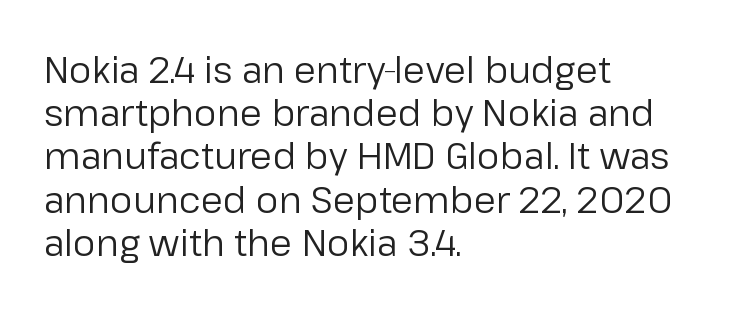
Rule under the text: the space is simply empty. A typesetter would label this face a sans. Glyph-to-glyph distance matches everyday printed text. The letterforms sit at book weight or below.
